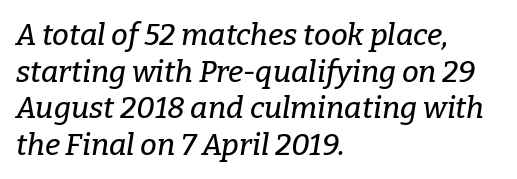
The image shows 30 px serif type, italic (leaning right); set left-aligned, line spacing 1.22x, normal letter spacing, not underlined; low stroke contrast and a medium x-height.
